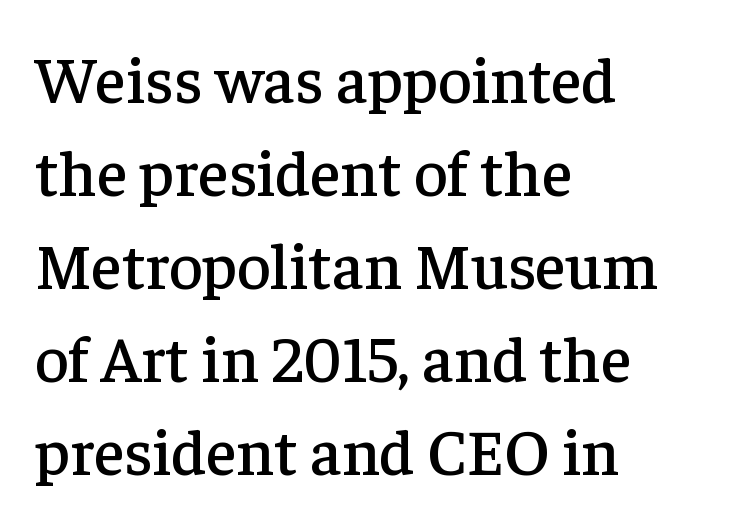
The image shows 65 px serif type, upright; set left-aligned, normal line spacing (1.43x), normal letter spacing, not underlined; low stroke contrast and a medium x-height.
